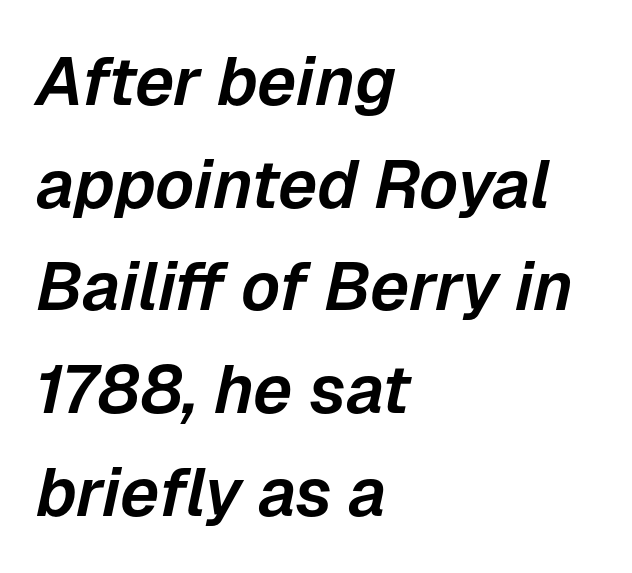
In terms of letterspacing, this is plain default setting. Each letter keeps its own natural width here, so spacing adapts to shape. The baseline area is clear. The passage shown leans; its letterforms are oblique. Reading down the column, the eye jumps a familiar distance to each next line.
